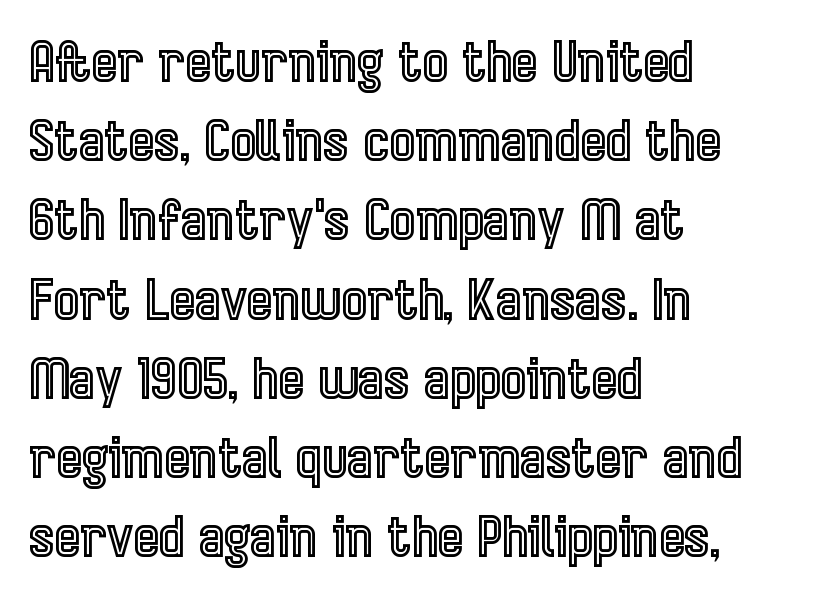
Q: Is the text italic (slanted)? A: No, it is upright.
Q: Is the text underlined? A: No.
Q: How is the paragraph aligned? A: Left-aligned.
Q: Is the spacing between letters normal or unusually wide? A: Normal.
Q: Is the spacing between lines tight, normal or loose? A: Normal.
Q: Width (condensed, normal, or wide)? A: Condensed.
Q: x-height? A: Medium.
Q: Monospaced? A: No.
